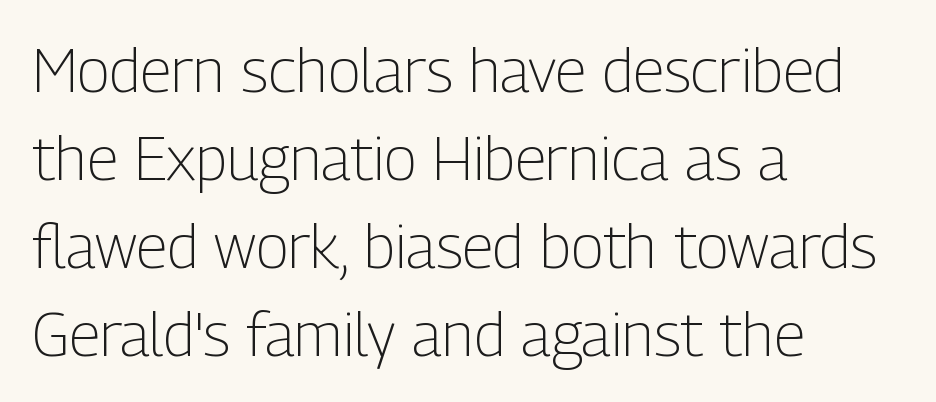
The image shows 61 px light, condensed sans-serif type, upright; set left-aligned, normal line spacing (1.44x), normal letter spacing, not underlined; low stroke contrast and a medium x-height.
